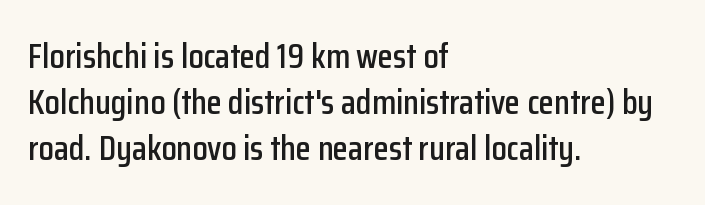
The image shows 35 px condensed sans-serif type, upright; set left-aligned, normal line spacing (1.32x), normal letter spacing, not underlined; low stroke contrast and a medium x-height.
